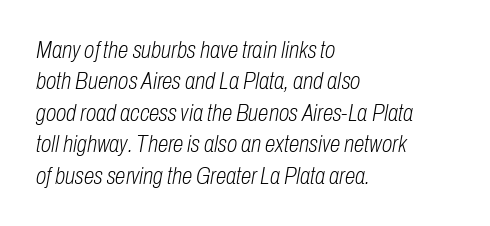
Is there much room between lines? A standard amount, neither cramped nor airy. Stem width sits at or under what a default text font uses. Line beginnings align vertically; line endings do not. An italicized treatment has been applied to the whole sample. Here the glyphs are tracked normally, forming tight word shapes.
